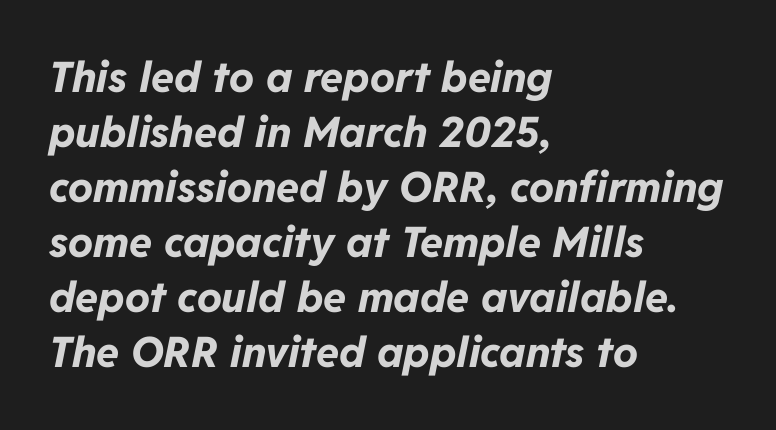
{"italic": "yes", "lean": "right", "slant_degrees": 11, "bold": "yes", "weight": "bold", "width": "normal", "stroke_contrast": "low", "x_height": "medium", "monospaced": "no", "underline": "no", "align": "left", "line_spacing": "normal", "line_spacing_ratio": 1.31, "letter_spacing": "normal", "letter_spacing_em": 0.0, "glyph_px": 42}
